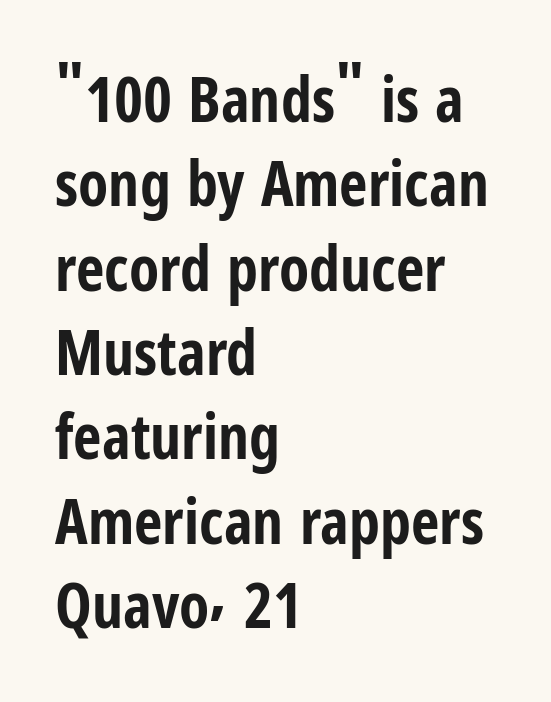
Q: Is the text bold? A: Yes.
Q: Is the text italic (slanted)? A: No, it is upright.
Q: Is the typeface a serif or a sans-serif typeface? A: Sans-serif.
Q: Is the text underlined? A: No.
Q: How is the paragraph aligned? A: Left-aligned.
Q: Is the spacing between letters normal or unusually wide? A: Normal.
Q: Is the spacing between lines tight, normal or loose? A: Normal.
Q: Width (condensed, normal, or wide)? A: Condensed.
Q: Stroke contrast? A: Low.
Q: x-height? A: Medium.
Q: Monospaced? A: No.
